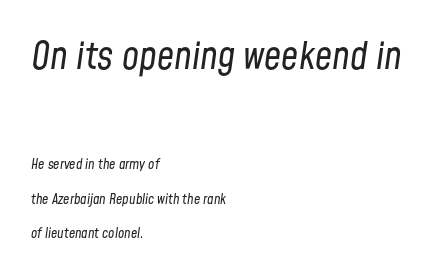
Q: Is the text bold? A: No.
Q: Is the text italic (slanted)? A: Yes, it leans right by about 8 degrees.
Q: Is the text underlined? A: No.
Q: How is the paragraph aligned? A: Left-aligned.
Q: Is the spacing between letters normal or unusually wide? A: Normal.
Q: Is the spacing between lines tight, normal or loose? A: Loose.
Q: Which block of text is set in a larger size, the first (top) or the second (bottom)? A: The first (top) one.
Q: Width (condensed, normal, or wide)? A: Condensed.
Q: Stroke contrast? A: Low.
Q: x-height? A: Medium.
Q: Monospaced? A: No.
